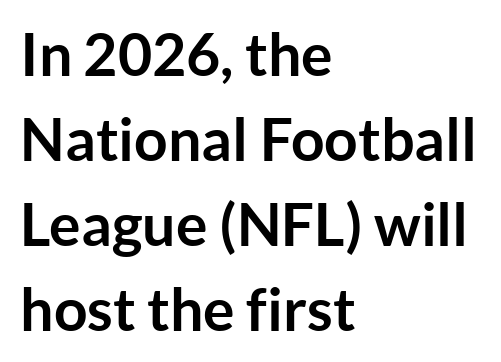
Q: Is the text bold? A: Yes.
Q: Is the text italic (slanted)? A: No, it is upright.
Q: Is the typeface a serif or a sans-serif typeface? A: Sans-serif.
Q: Is the text underlined? A: No.
Q: How is the paragraph aligned? A: Left-aligned.
Q: Is the spacing between letters normal or unusually wide? A: Normal.
Q: Is the spacing between lines tight, normal or loose? A: Normal.
Q: Width (condensed, normal, or wide)? A: Normal.
Q: Stroke contrast? A: Low.
Q: x-height? A: Medium.
Q: Monospaced? A: No.
